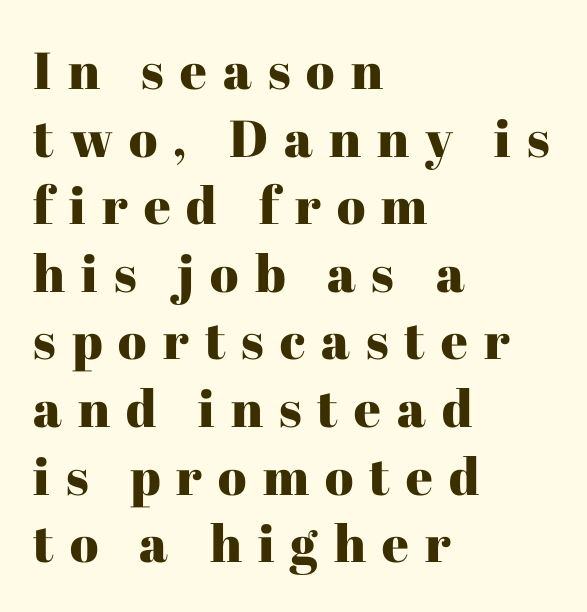
Q: Is the text italic (slanted)? A: No, it is upright.
Q: Is the typeface a serif or a sans-serif typeface? A: Serif.
Q: Is the text underlined? A: No.
Q: How is the paragraph aligned? A: Left-aligned.
Q: Is the spacing between letters normal or unusually wide? A: Unusually wide.
Q: Is the spacing between lines tight, normal or loose? A: Normal.
Q: Width (condensed, normal, or wide)? A: Normal.
Q: Stroke contrast? A: High.
Q: x-height? A: Medium.
Q: Monospaced? A: No.
